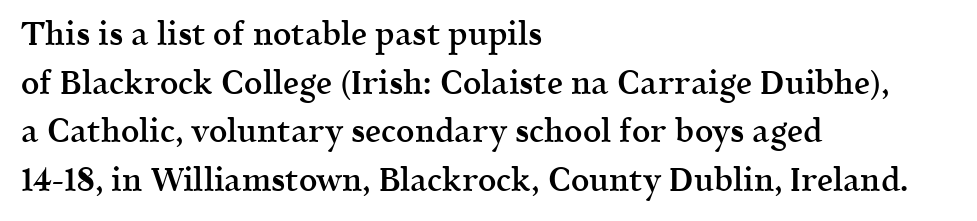
Q: Is the text bold? A: Semi-bold.
Q: Is the text italic (slanted)? A: No, it is upright.
Q: Is the typeface a serif or a sans-serif typeface? A: Serif.
Q: Is the text underlined? A: No.
Q: How is the paragraph aligned? A: Left-aligned.
Q: Is the spacing between letters normal or unusually wide? A: Normal.
Q: Is the spacing between lines tight, normal or loose? A: Normal.
Q: Width (condensed, normal, or wide)? A: Normal.
Q: x-height? A: Medium.
Q: Monospaced? A: No.
